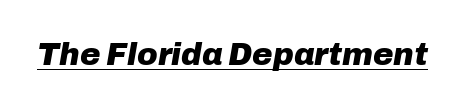
{"italic": "yes", "lean": "right", "slant_degrees": 10, "bold": "yes", "weight": "heavy", "width": "normal", "stroke_contrast": "low", "x_height": "medium", "monospaced": "no", "underline": "yes", "letter_spacing": "normal", "letter_spacing_em": 0.0, "glyph_px": 31}
